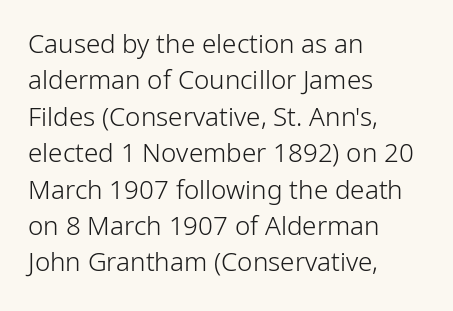
{"italic": "no", "bold": "no", "underline": "no", "align": "left", "line_spacing": "normal", "line_spacing_ratio": 1.4, "letter_spacing": "normal", "letter_spacing_em": 0.0, "glyph_px": 26}
